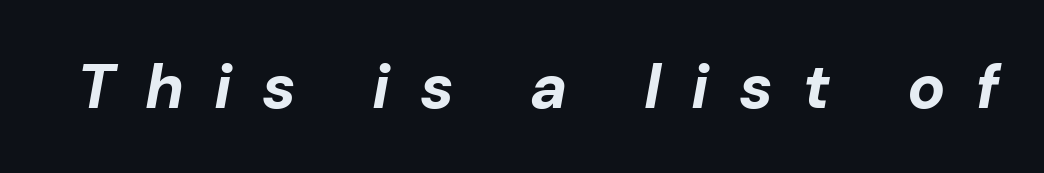
The image shows 63 px bold type, italic (leaning right); set unusually wide letter spacing (+0.48 em), not underlined; low stroke contrast and a medium x-height.
